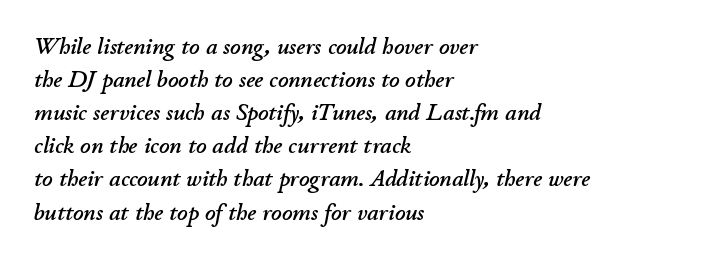
The lines in this sample share a left origin and differ only in where they stop. The passage shown has conventional tracking throughout. Notice how the stems are inclined rather than vertical — that's the hallmark of italics. Words float on clear page, feet unadorned. These lines sit exactly where default settings would place them.
